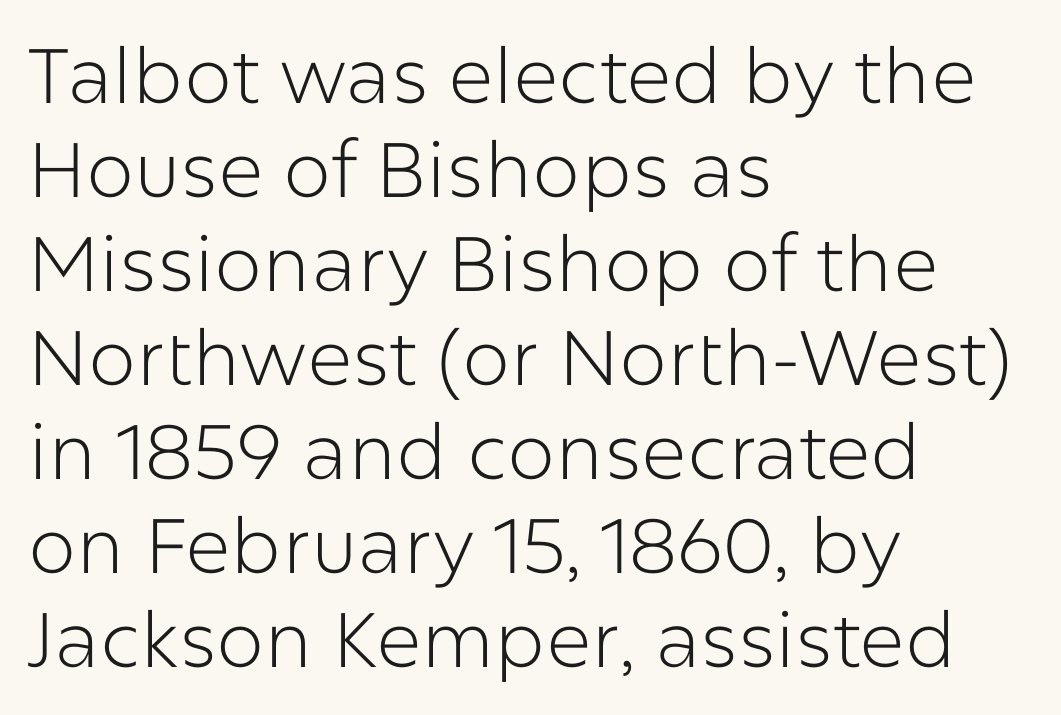
{"serif": "no", "italic": "no", "bold": "no", "weight": "light", "width": "normal", "stroke_contrast": "low", "x_height": "medium", "monospaced": "no", "underline": "no", "align": "left", "line_spacing_ratio": 1.22, "letter_spacing": "normal", "letter_spacing_em": 0.0, "glyph_px": 77}
